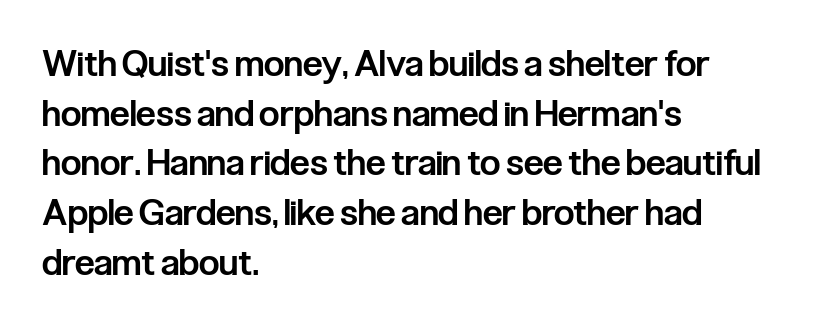
Serif or sans? Sans — the stroke terminals are bare. Emphasis by weight is partial: semibold. Quick note: interline space is typical. The glyphs are unaccompanied by any horizontal stroke below them. The lines in this sample share a left origin and differ only in where they stop. The passage shown is typed in a proportional face where columns would drift.
